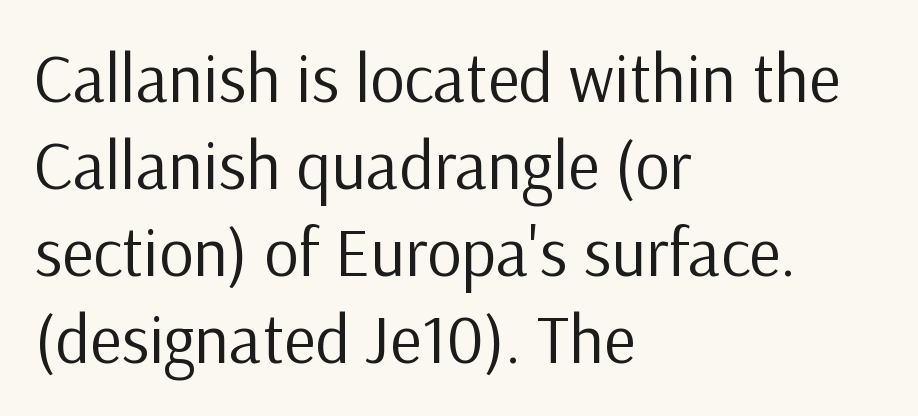
This block has exactly the height ordinary leading produces. Think of a printed novel: that variable character pitch is what you see here. No letter is thick-stroked: the sample isn't bold. Words float on clear page, feet unadorned.
